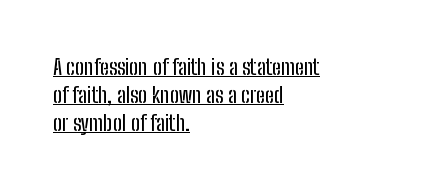
Line starts are locked; line ends wander. This block has exactly the height ordinary leading produces. This is underlined copy, the kind a proofreader might mark for attention. Nobody touched the tracking dial on this one. The letters stand upright; this is a roman face.
